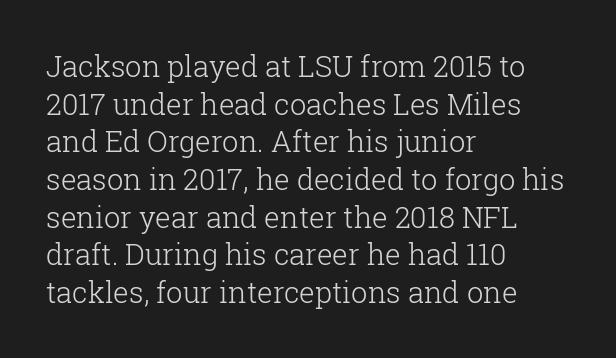
Compared with typical paragraphs, the rows here are spaced about the same. Students, note that the glyphs here touch the page at normal intervals. The rendering uses natural spacing where letterforms have individual widths. The rendering anchors every line to the left-hand side.
